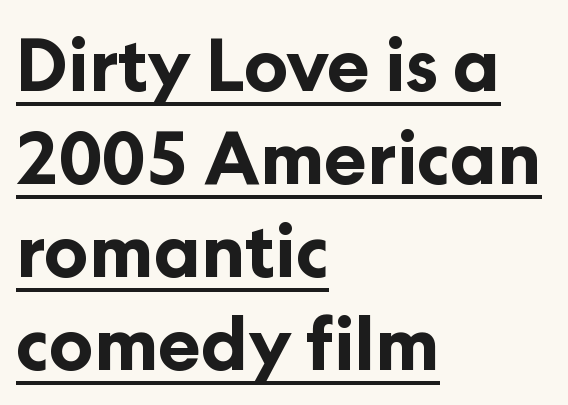
Glance below the letters and you will spot a drawn line. Caption: bold face, heavy strokes. One-word summary of the alignment: left. Nope, not italic — everything's standing straight. Does extra space separate the letters? No, they use regular spacing. Is this a sans? Yes — the strokes have no serifs.
